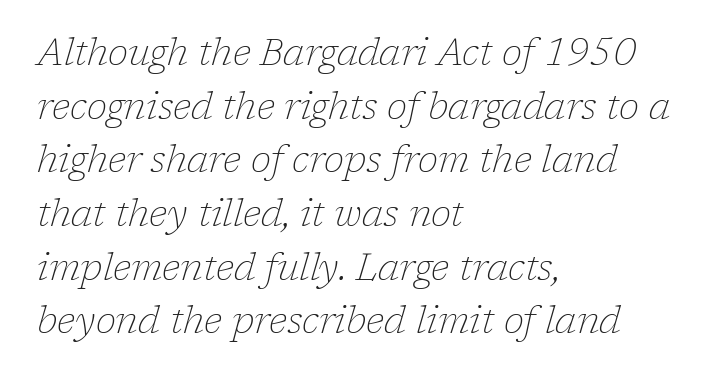
The image shows 37 px thin serif type, italic (leaning right); set left-aligned, normal line spacing (1.45x), normal letter spacing, not underlined; low stroke contrast and a medium x-height.
